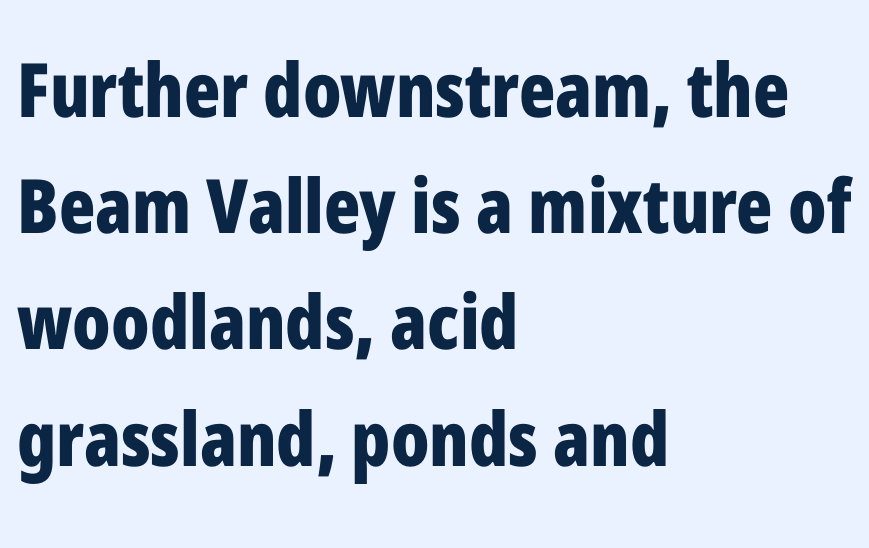
Is there any slant? The stems are plumb. The text was rendered using a sans face with plain stroke endings. The vertical gap from one line to the next is medium. You'd pick this weight for a headline — it's a proper bold. Beneath every word, the page is bare.
